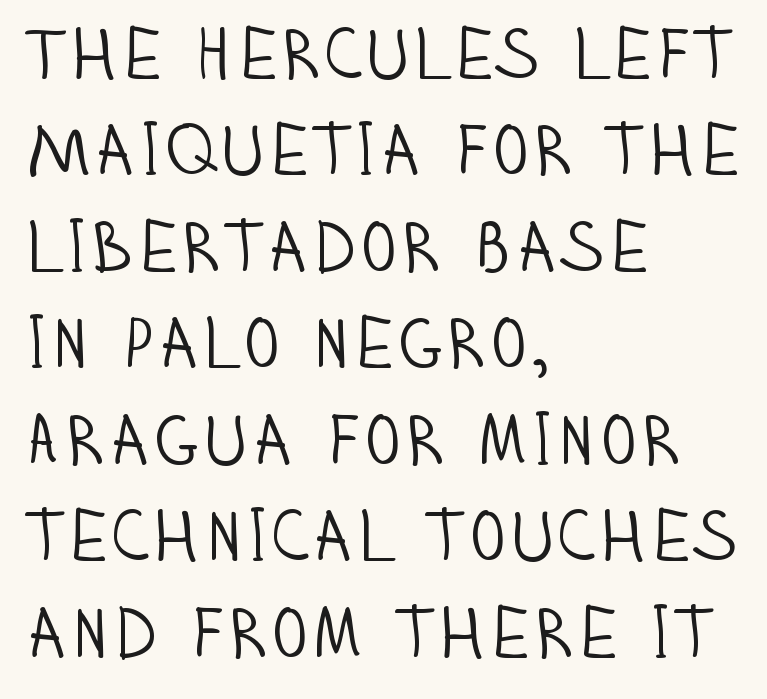
Q: Is the text bold? A: No.
Q: Is the text italic (slanted)? A: No, it is upright.
Q: Is the typeface a serif or a sans-serif typeface? A: Sans-serif.
Q: Is the text underlined? A: No.
Q: How is the paragraph aligned? A: Left-aligned.
Q: Is the spacing between letters normal or unusually wide? A: Normal.
Q: Is the spacing between lines tight, normal or loose? A: Normal.
Q: Width (condensed, normal, or wide)? A: Condensed.
Q: Stroke contrast? A: Low.
Q: x-height? A: Large.
Q: Monospaced? A: No.
